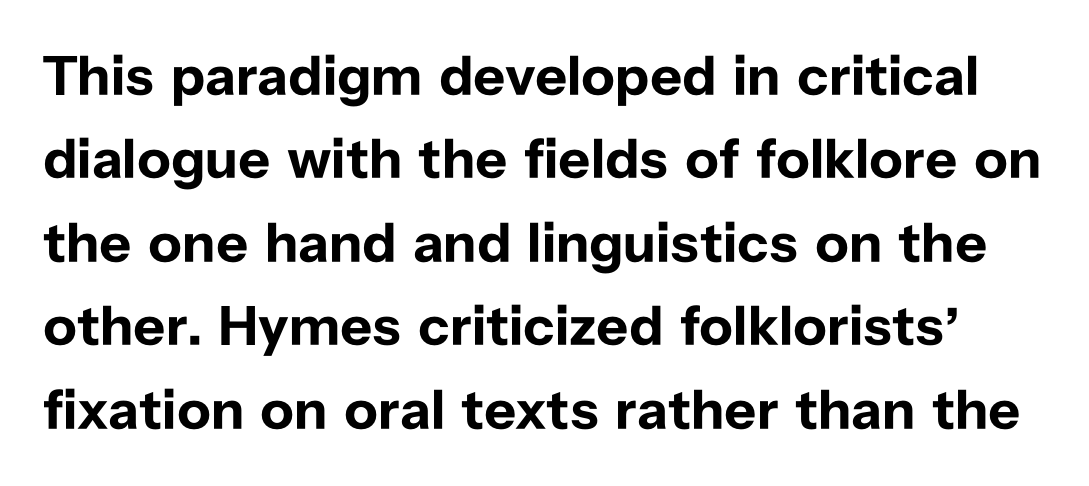
{"serif": "no", "italic": "no", "bold": "yes", "weight": "bold", "width": "normal", "stroke_contrast": "low", "x_height": "medium", "monospaced": "no", "underline": "no", "line_spacing": "normal", "line_spacing_ratio": 1.49, "letter_spacing": "normal", "letter_spacing_em": 0.0, "glyph_px": 56}
